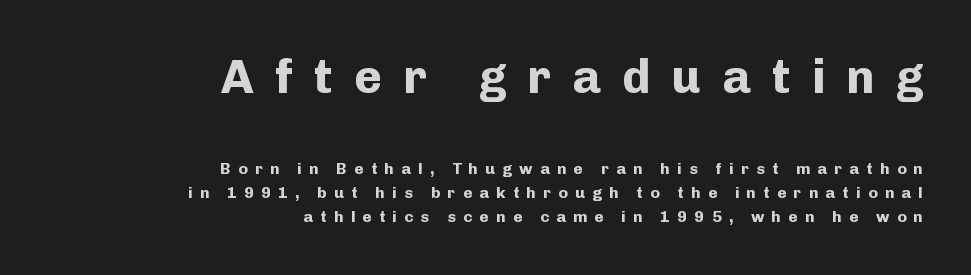
{"serif": "no", "italic": "no", "bold": "yes", "weight": "bold", "width": "normal", "stroke_contrast": "low", "x_height": "medium", "monospaced": "no", "underline": "no", "align": "right", "line_spacing": "normal", "line_spacing_ratio": 1.53, "letter_spacing": "wide", "letter_spacing_em": 0.45, "larger_block": "first", "size_ratio": 2.94, "glyph_px": 47}
